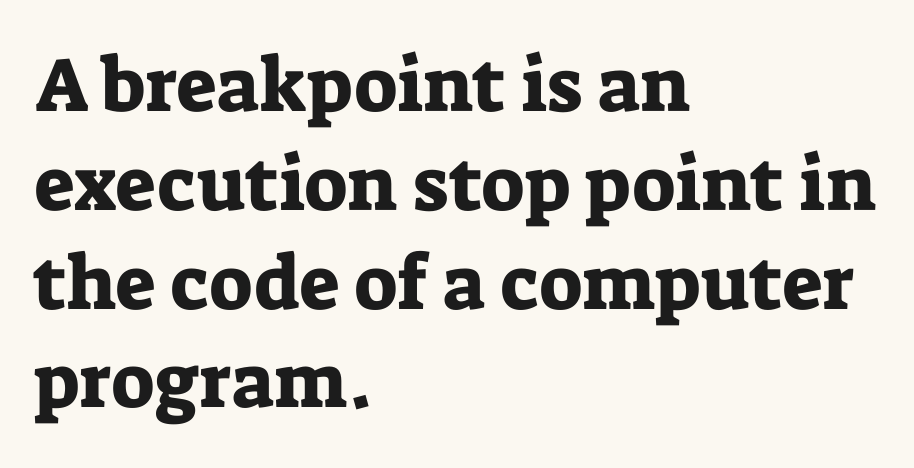
Q: Is the text italic (slanted)? A: No, it is upright.
Q: Is the typeface a serif or a sans-serif typeface? A: Serif.
Q: Is the text underlined? A: No.
Q: How is the paragraph aligned? A: Left-aligned.
Q: Is the spacing between letters normal or unusually wide? A: Normal.
Q: Is the spacing between lines tight, normal or loose? A: Normal.
Q: Width (condensed, normal, or wide)? A: Normal.
Q: Stroke contrast? A: Low.
Q: x-height? A: Medium.
Q: Monospaced? A: No.
